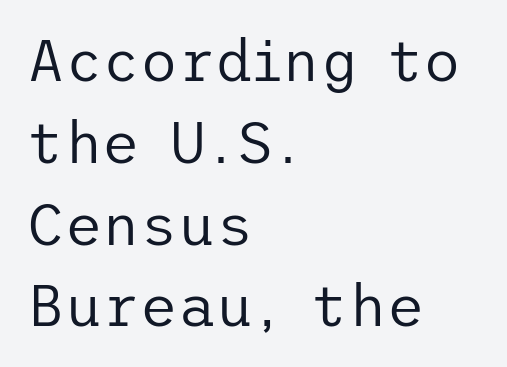
The weight would be labelled regular, book, light, or lighter still. When letters stand straight like this, we call the style roman or upright. This sample uses a sans-serif face. Typeset ragged right — the left edge is the straight one. A normal amount of white space separates one row of letters from the next. Does extra space separate the letters? No, they use regular spacing.
